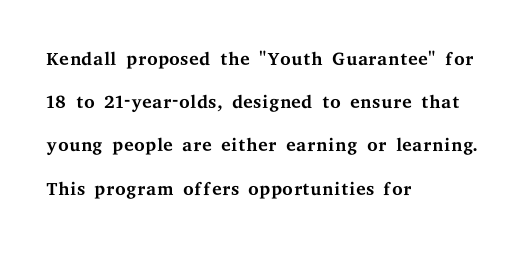
The image shows 27 px text type, upright; set left-aligned, normal line spacing (1.6x), normal letter spacing, not underlined.
